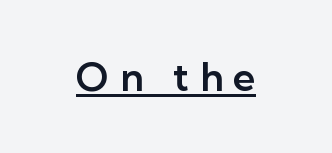
This is underlined copy, the kind a proofreader might mark for attention. Letter spacing: wide. A typesetter would call this proportional, since set widths differ per character. The lettering stays uniformly vertical, giving the passage a roman look. The rendering shows plain stroke endings on the letterforms — a sans-serif design.
